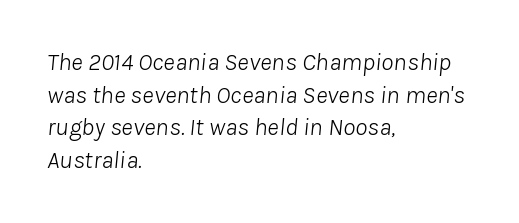
The image shows 25 px text type, italic (leaning right); set left-aligned, normal line spacing (1.31x), normal letter spacing, not underlined.
